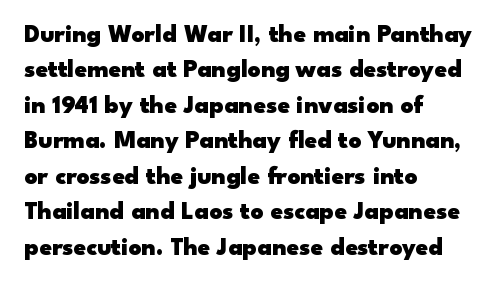
The strokes are fattened all the way to bold. Does the copy run flush right? No — it runs flush left. The face used here is rendered with its standard letterfit. Does the leading feel generous? No, just average. The typography opts for an upright posture over an oblique one.
